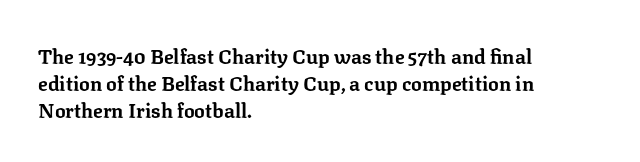
The image shows 20 px bold type, upright; set left-aligned, normal line spacing (1.34x), normal letter spacing, not underlined.
